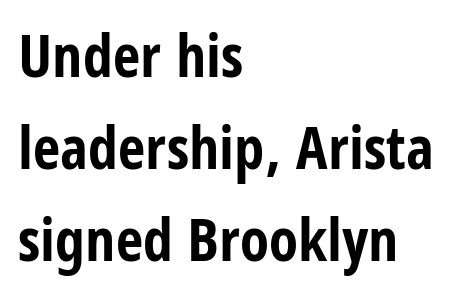
Q: Is the text bold? A: Yes.
Q: Is the text italic (slanted)? A: No, it is upright.
Q: Is the typeface a serif or a sans-serif typeface? A: Sans-serif.
Q: Is the text underlined? A: No.
Q: How is the paragraph aligned? A: Left-aligned.
Q: Is the spacing between letters normal or unusually wide? A: Normal.
Q: Is the spacing between lines tight, normal or loose? A: Normal.
Q: Width (condensed, normal, or wide)? A: Condensed.
Q: Stroke contrast? A: Low.
Q: x-height? A: Large.
Q: Monospaced? A: No.
